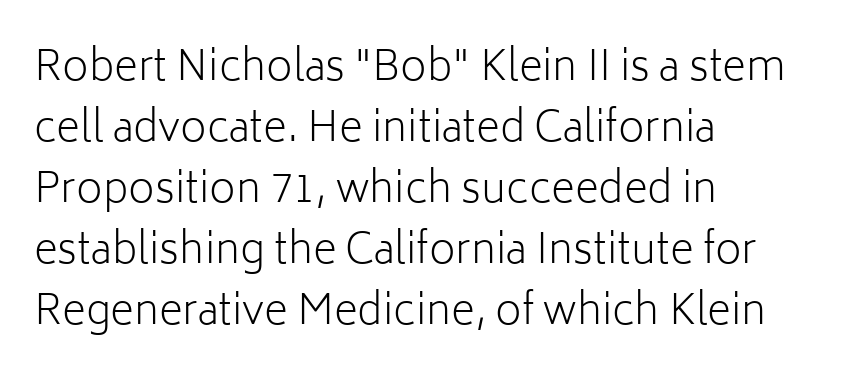
The image shows 41 px light sans-serif type, upright; set left-aligned, normal line spacing (1.49x), normal letter spacing, not underlined; low stroke contrast and a medium x-height.
